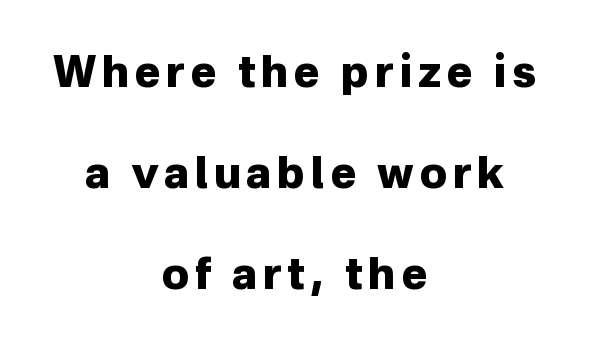
{"serif": "no", "italic": "no", "bold": "yes", "weight": "heavy", "width": "normal", "stroke_contrast": "low", "x_height": "medium", "monospaced": "no", "underline": "no", "align": "center", "line_spacing": "loose", "line_spacing_ratio": 2.35, "glyph_px": 43}
